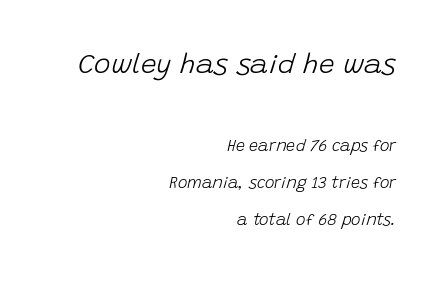
Q: Is the text bold? A: No.
Q: Is the text italic (slanted)? A: Yes, it leans right by about 15 degrees.
Q: Is the text underlined? A: No.
Q: How is the paragraph aligned? A: Right-aligned.
Q: Is the spacing between letters normal or unusually wide? A: Normal.
Q: Is the spacing between lines tight, normal or loose? A: Loose.
Q: Which block of text is set in a larger size, the first (top) or the second (bottom)? A: The first (top) one.
Q: Width (condensed, normal, or wide)? A: Normal.
Q: Stroke contrast? A: Low.
Q: x-height? A: Large.
Q: Monospaced? A: No.
